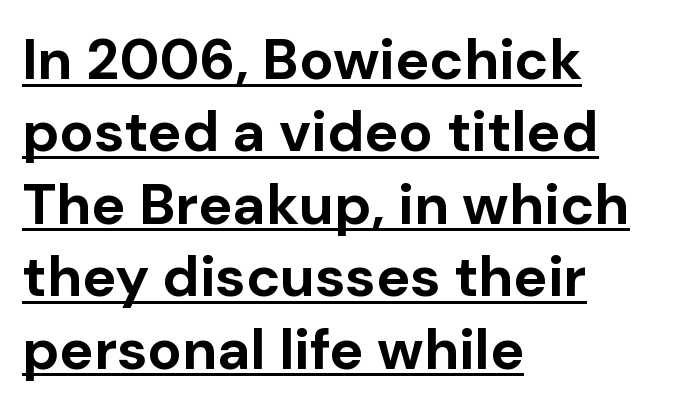
If you drew a ruler down the left edge, every line would touch it. Whoever set this chose a conventional vertical rhythm. Unlike a traditional serif, this face leaves its strokes unadorned. This is the regular roman posture of the typeface. Spacing verdict: proportional, widths tailored to each character. You could call the tracking neutral — neither tight nor loose.
